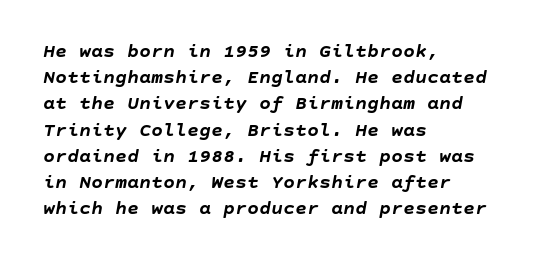
Weight check: bold — yes, fully. Compared with a centered layout, this one pins lines to the left instead. Does the leading feel generous? No, just average. Lines of text with bare space underneath. Slanted lettering throughout. Compared with typical body copy, the letter spacing here is the same.
